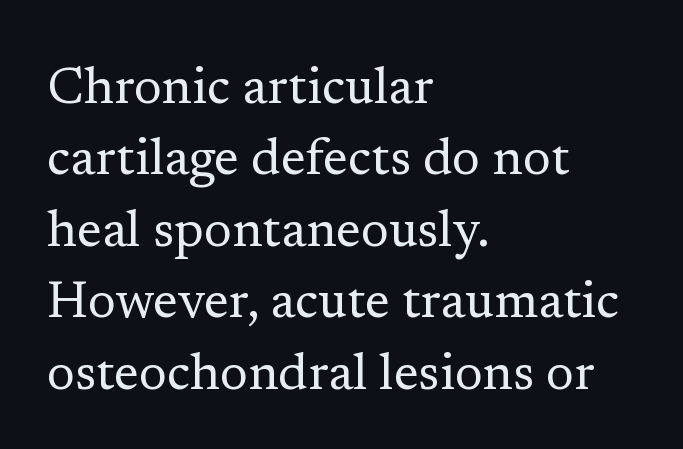
A typesetter would call this zero additional tracking. In terms of leading, this rendering sits right in the middle. Spacing verdict: proportional, widths tailored to each character. No letter is thick-stroked: the sample isn't bold. Little horizontal feet cap the strokes, marking this as serif type. Rule under the text: the space is simply empty.
